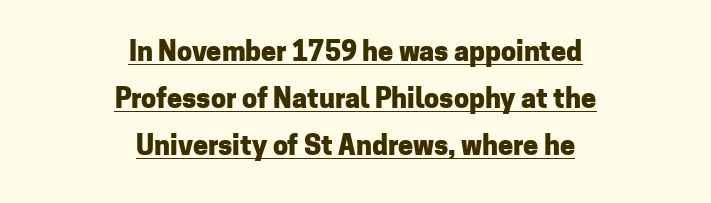
{"italic": "no", "bold": "yes", "underline": "yes", "align": "center", "line_spacing_ratio": 1.75, "letter_spacing": "normal", "letter_spacing_em": 0.0, "glyph_px": 27}
